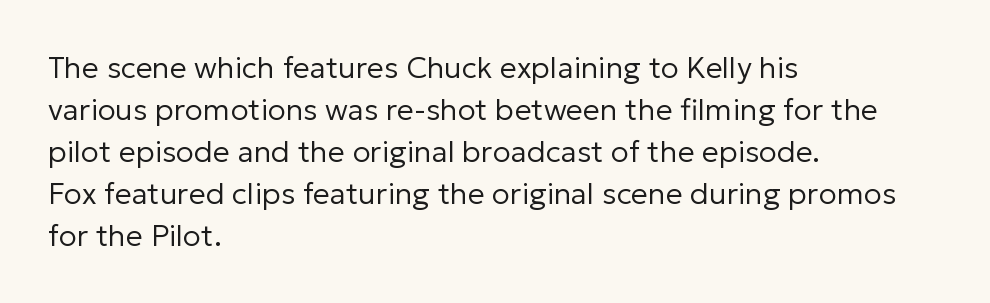
This rendering employs a face without finishing strokes, i.e., a sans-serif. Type without underlining. A typesetter would mark this as roman, not italic. Counters stay open thanks to moderate or lighter strokes. Is this a fixed-width face? No — the glyphs have proportional, varying widths.
